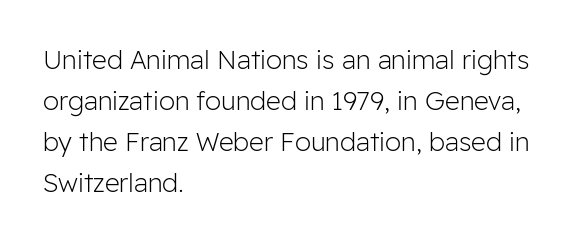
Q: Is the text bold? A: No.
Q: Is the text italic (slanted)? A: No, it is upright.
Q: Is the text underlined? A: No.
Q: How is the paragraph aligned? A: Left-aligned.
Q: Is the spacing between letters normal or unusually wide? A: Normal.
Q: Is the spacing between lines tight, normal or loose? A: Normal.
